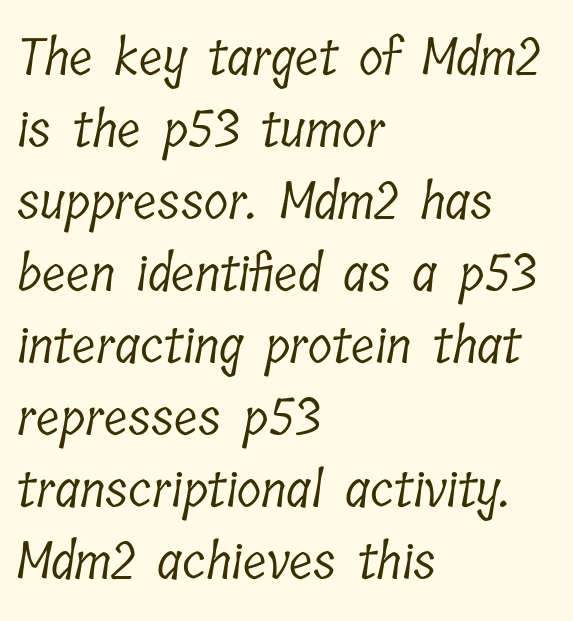
The image shows 50 px light, condensed serif type; set left-aligned, normal line spacing (1.44x), normal letter spacing, not underlined; low stroke contrast and a medium x-height.
